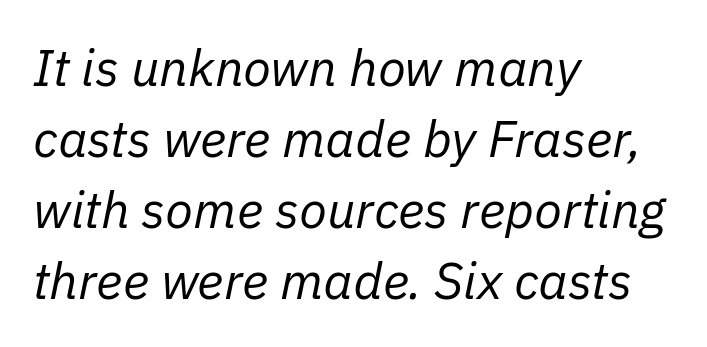
The image shows 51 px regular-weight type, italic (leaning right); set left-aligned, normal line spacing (1.39x), normal letter spacing, not underlined; low stroke contrast and a medium x-height.
